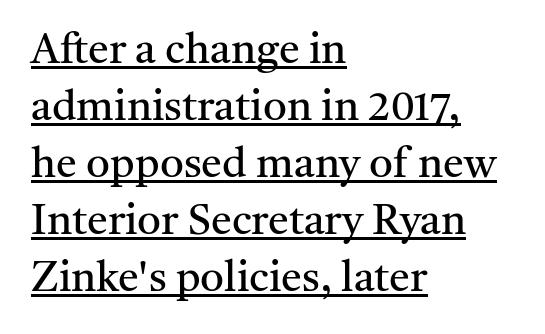
The letters look calm and open, with moderate or lighter stems. Check the space under the baseline: a stroke is drawn there. The compositor pushed each line to the left boundary. Looks like regular typesetting: each glyph gets only the width it needs. Quick note: not italic, upright.
